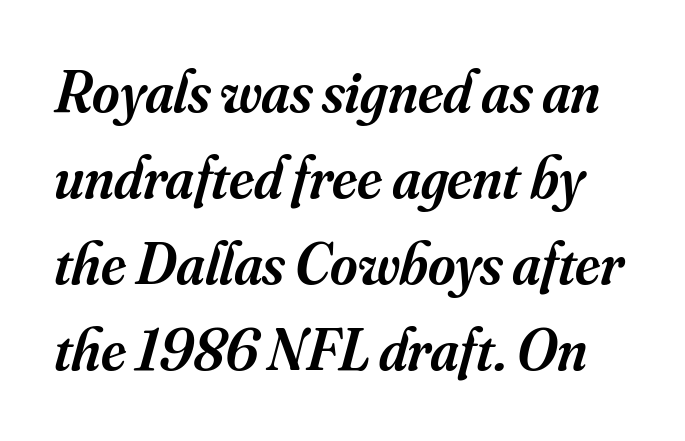
The image shows 59 px semibold serif type, italic (leaning right); set normal line spacing (1.46x), normal letter spacing, not underlined; medium stroke contrast and a small x-height.
